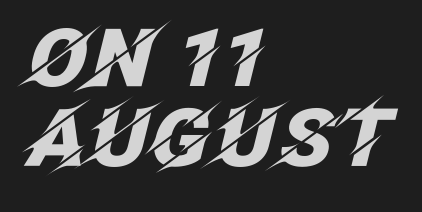
Interline gaps are noticeably narrow in this sample. Observe the ordinary spacing: letters are neighbours, not strangers. The axis of the letterforms is tilted away from vertical. These lines carry a lot of weight — the face is fully bold. The face used here is proportionally spaced, like ordinary book or web type. The setting favours the left margin, as ordinary paragraphs usually do.
